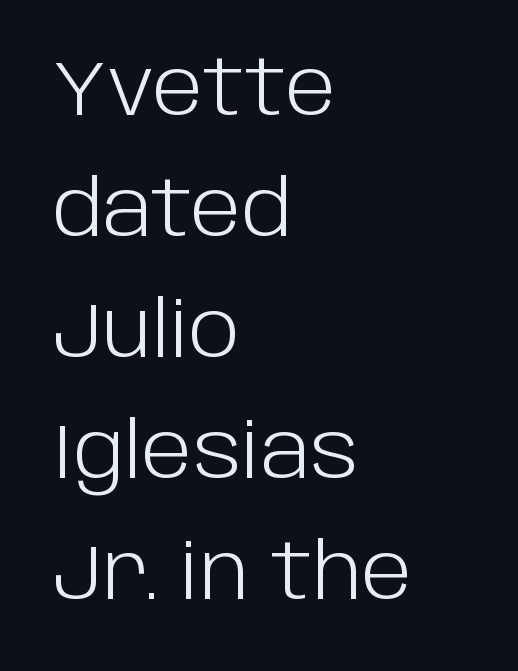
Q: Is the text bold? A: No.
Q: Is the text italic (slanted)? A: No, it is upright.
Q: Is the typeface a serif or a sans-serif typeface? A: Sans-serif.
Q: Is the text underlined? A: No.
Q: How is the paragraph aligned? A: Left-aligned.
Q: Is the spacing between letters normal or unusually wide? A: Normal.
Q: Is the spacing between lines tight, normal or loose? A: Normal.
Q: Width (condensed, normal, or wide)? A: Normal.
Q: Stroke contrast? A: Low.
Q: x-height? A: Large.
Q: Monospaced? A: No.
